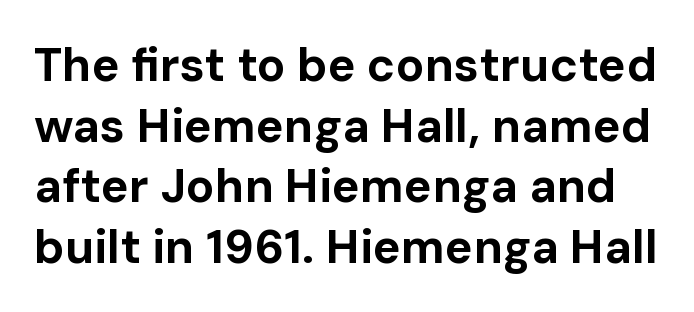
The image shows 47 px bold sans-serif type, upright; set normal line spacing (1.29x), normal letter spacing, not underlined; low stroke contrast and a medium x-height.
